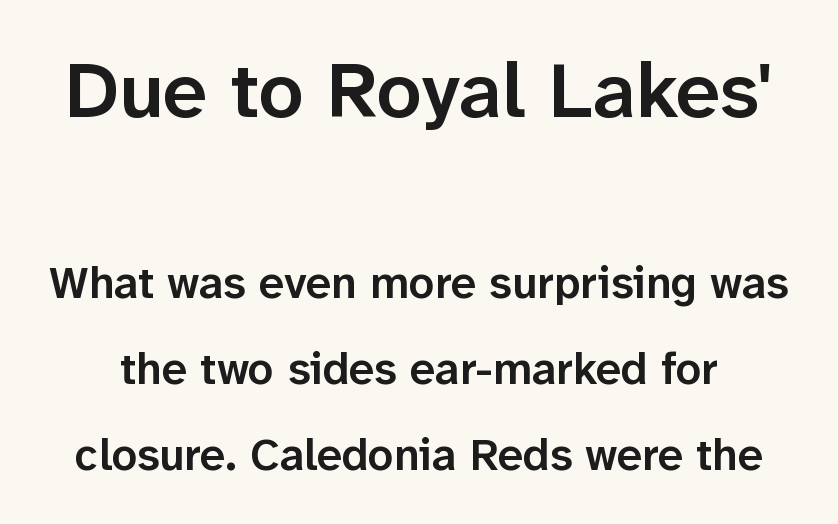
{"serif": "no", "italic": "no", "bold": "semi", "weight": "semibold", "width": "normal", "stroke_contrast": "low", "x_height": "medium", "monospaced": "no", "underline": "no", "line_spacing": "loose", "line_spacing_ratio": 1.91, "letter_spacing": "normal", "letter_spacing_em": 0.0, "larger_block": "first", "size_ratio": 1.76, "glyph_px": 79}
